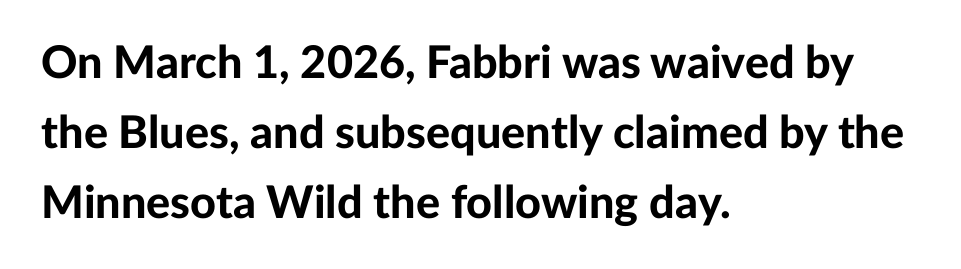
{"serif": "no", "italic": "no", "bold": "yes", "weight": "bold", "width": "normal", "stroke_contrast": "low", "x_height": "medium", "monospaced": "no", "underline": "no", "align": "left", "line_spacing": "normal", "line_spacing_ratio": 1.56, "letter_spacing": "normal", "letter_spacing_em": 0.0, "glyph_px": 45}
